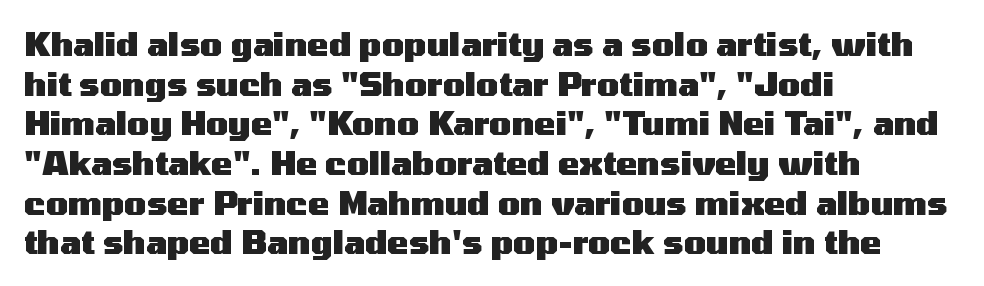
The image shows 32 px heavy, wide sans-serif type, upright; set left-aligned, line spacing 1.24x, normal letter spacing, not underlined; medium stroke contrast and a medium x-height.
